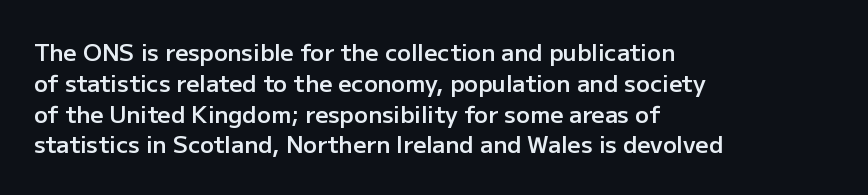
Whoever set this chose a conventional vertical rhythm. There is no visible air inserted between adjacent glyphs. Where is the straight margin? On the left. Type without underlining. The specimen reads as upright at a glance. The typesetting leans somewhat heavy: a semibold.
